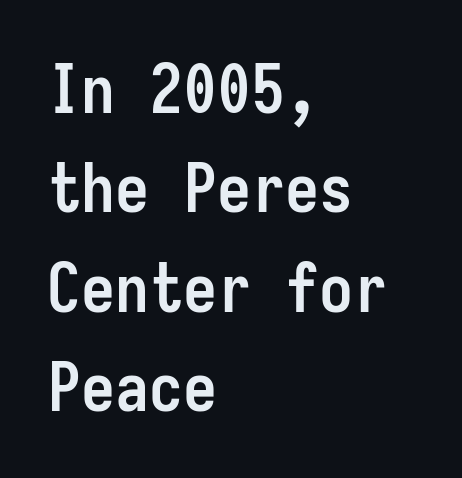
The image shows 68 px semibold, condensed sans-serif type, upright, monospaced; set left-aligned, normal line spacing (1.46x), normal letter spacing, not underlined; low stroke contrast and a medium x-height.
